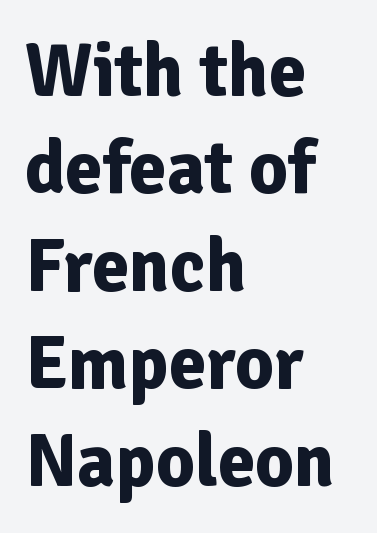
Strokes here are thick enough to call this a true bold. A typesetter would call this zero additional tracking. The passage shown stacks its lines at a standard gap. A typesetter would mark this as roman, not italic. A classic flush-left, rag-right setting is used for this passage.
